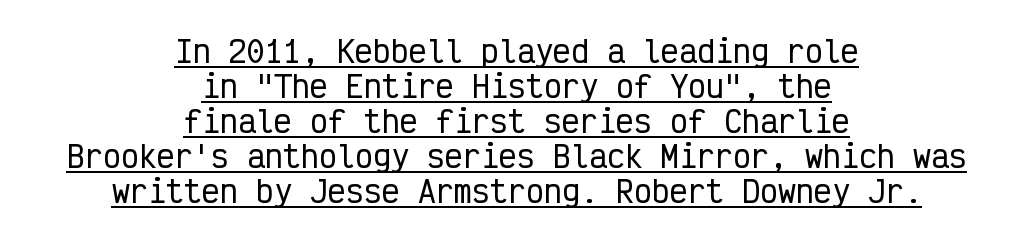
The image shows 30 px condensed sans-serif type, upright, monospaced; set centered, line spacing 1.17x, normal letter spacing, underlined; low stroke contrast and a medium x-height.
